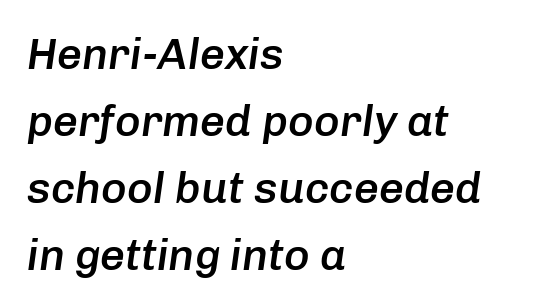
Left-aligned paragraph, ragged on the right. Think of a printed novel: that variable character pitch is what you see here. The space directly below the letters is spotless. Italic? Definitely — the glyphs are oblique. On the weight axis this lands at semibold, roughly 600. Normally led — the rows are evenly, conventionally spaced.
